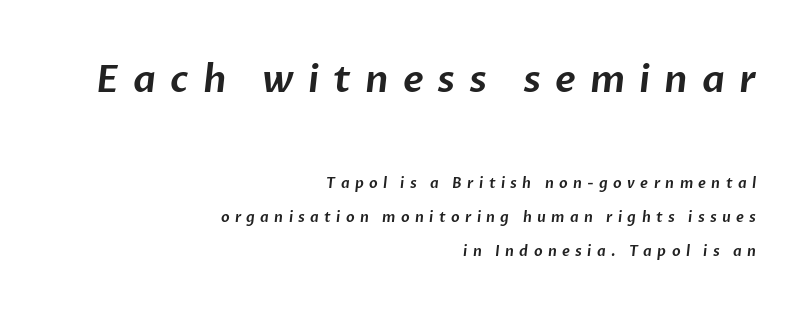
Q: Is the typeface a serif or a sans-serif typeface? A: Sans-serif.
Q: Is the text underlined? A: No.
Q: How is the paragraph aligned? A: Right-aligned.
Q: Is the spacing between letters normal or unusually wide? A: Unusually wide.
Q: Is the spacing between lines tight, normal or loose? A: Loose.
Q: Which block of text is set in a larger size, the first (top) or the second (bottom)? A: The first (top) one.
Q: Width (condensed, normal, or wide)? A: Normal.
Q: Stroke contrast? A: Low.
Q: x-height? A: Medium.
Q: Monospaced? A: No.
